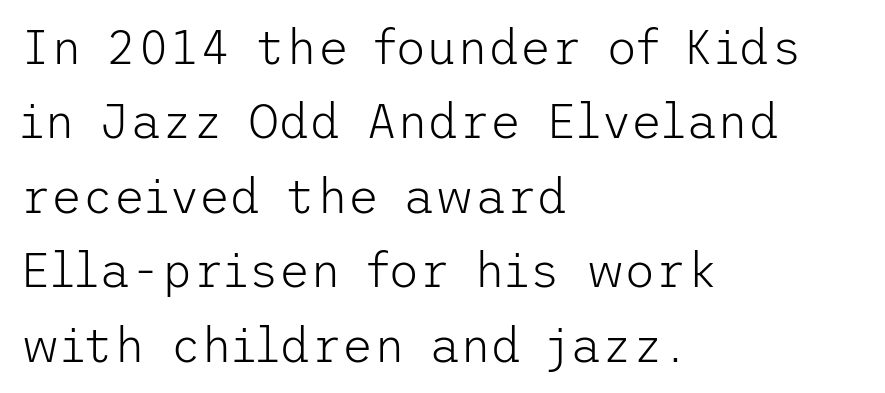
Q: Is the text bold? A: No.
Q: Is the text italic (slanted)? A: No, it is upright.
Q: Is the typeface a serif or a sans-serif typeface? A: Sans-serif.
Q: Is the text underlined? A: No.
Q: How is the paragraph aligned? A: Left-aligned.
Q: Is the spacing between letters normal or unusually wide? A: Normal.
Q: Is the spacing between lines tight, normal or loose? A: Normal.
Q: Width (condensed, normal, or wide)? A: Normal.
Q: Stroke contrast? A: Low.
Q: x-height? A: Medium.
